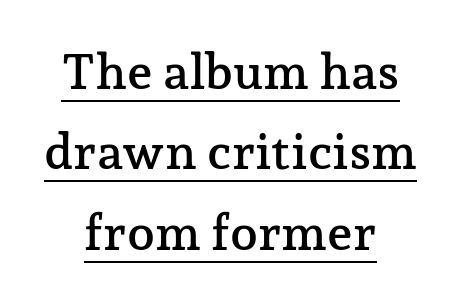
The image shows 50 px serif type, upright; set centered, normal line spacing (1.61x), normal letter spacing, underlined; low stroke contrast and a medium x-height.
